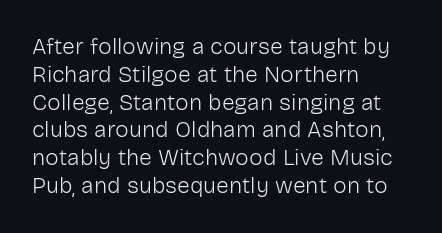
The image shows 23 px text type, upright; set left-aligned, line spacing 1.21x, normal letter spacing, not underlined.
